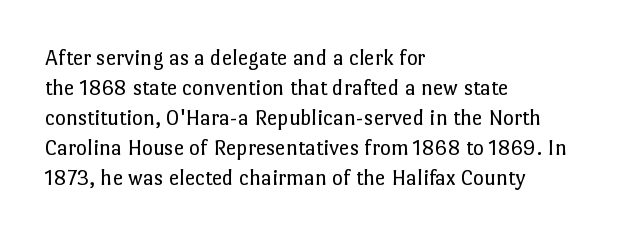
The image shows 23 px text type, upright; set left-aligned, normal line spacing (1.3x), normal letter spacing, not underlined.
